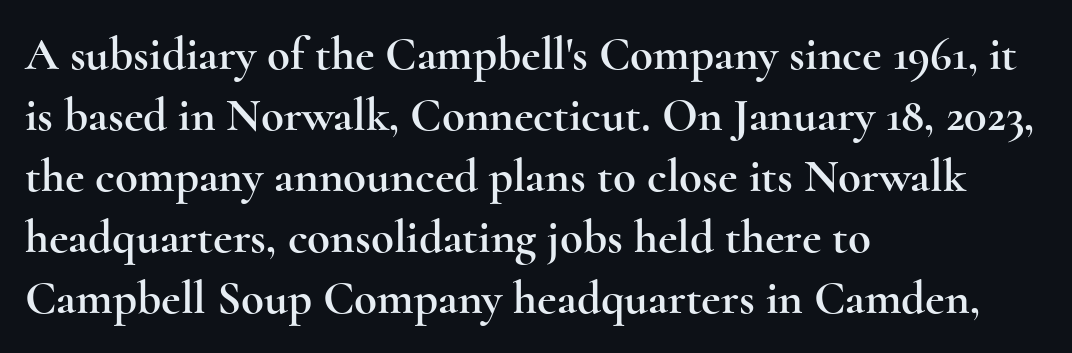
This rendering uses left alignment, leaving the right contour irregular. Letter spacing: default. These lines are composed in type with serifs. A clean baseline with only descenders dipping below it. This sample keeps an unexceptional amount of space between lines.
